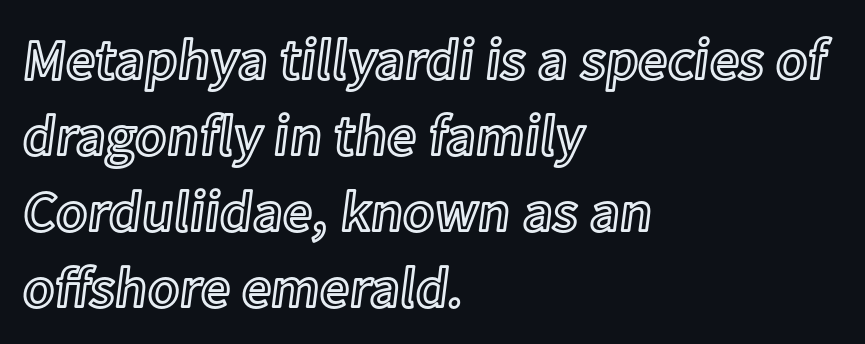
The rendering uses a moderate line-height, typical for paragraphs. Think of a printed novel: that variable character pitch is what you see here. The rag falls on the right side of this text block. The words here are not underlined. Look at the tracking — it's just the regular setting, nothing added.
